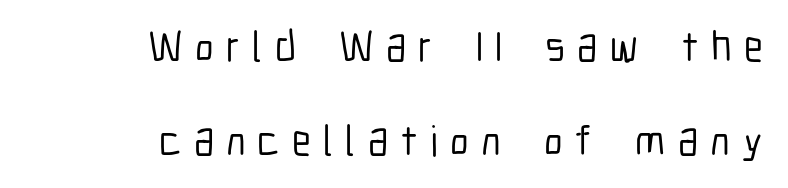
{"serif": "no", "italic": "no", "width": "condensed", "stroke_contrast": "low", "x_height": "medium", "monospaced": "no", "underline": "no", "align": "right", "line_spacing": "loose", "line_spacing_ratio": 2.18, "letter_spacing": "wide", "letter_spacing_em": 0.28, "glyph_px": 43}
